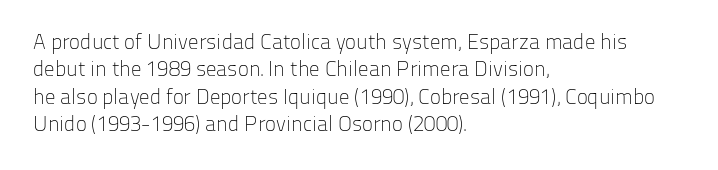
The image shows 21 px text type, upright; set left-aligned, normal line spacing (1.3x), normal letter spacing, not underlined.
